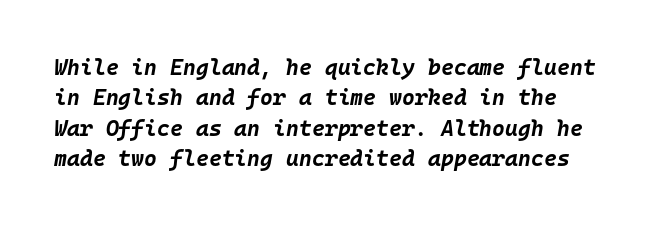
Tall strokes in this sample are angled rather than plumb. Glyph-to-glyph distance matches everyday printed text. The space between consecutive lines is moderate. The characters look thick and weighty, a clear bold. The space beneath each line is pristine and unruled.
